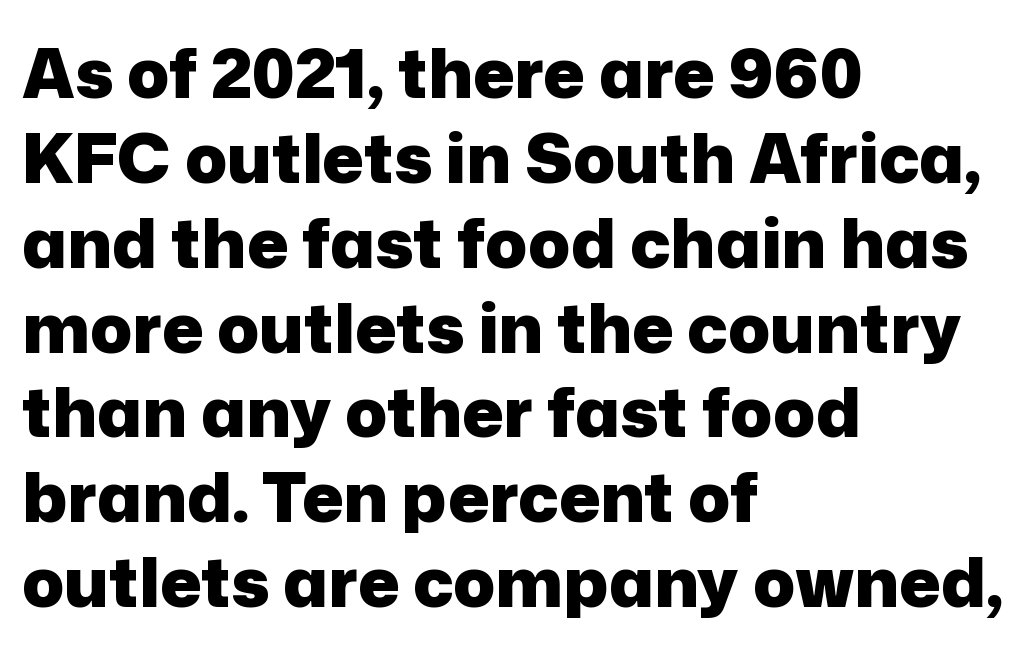
Does the weight exceed regular? Yes, all the way to bold. These lines are composed in type without serifs. Ordinary non-slanted type is in use. The letters advance in unequal steps, a hallmark of proportional type.
